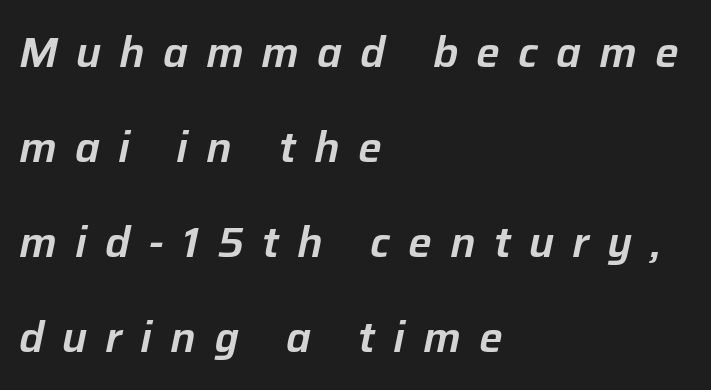
The image shows 42 px text type, italic (leaning right); set left-aligned, loose line spacing (2.26x), unusually wide letter spacing (+0.43 em), not underlined; low stroke contrast and a medium x-height.
